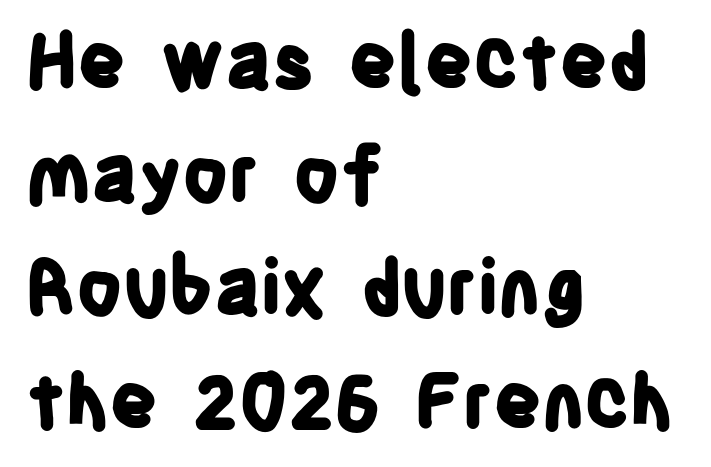
The image shows 75 px bold, condensed sans-serif type, upright; set left-aligned, normal line spacing (1.51x), normal letter spacing, not underlined; low stroke contrast and a large x-height.
